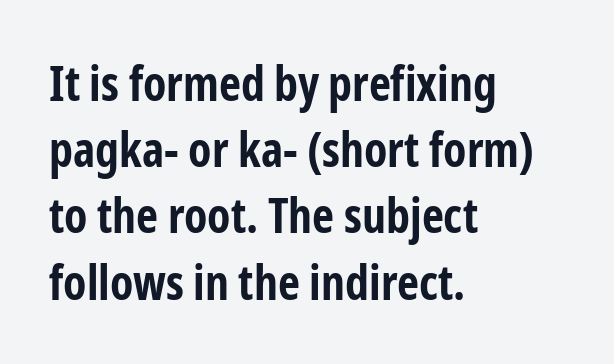
{"serif": "no", "italic": "no", "bold": "yes", "weight": "bold", "width": "condensed", "stroke_contrast": "low", "x_height": "medium", "monospaced": "no", "underline": "no", "align": "left", "line_spacing": "normal", "line_spacing_ratio": 1.38, "letter_spacing": "normal", "letter_spacing_em": 0.0, "glyph_px": 48}
